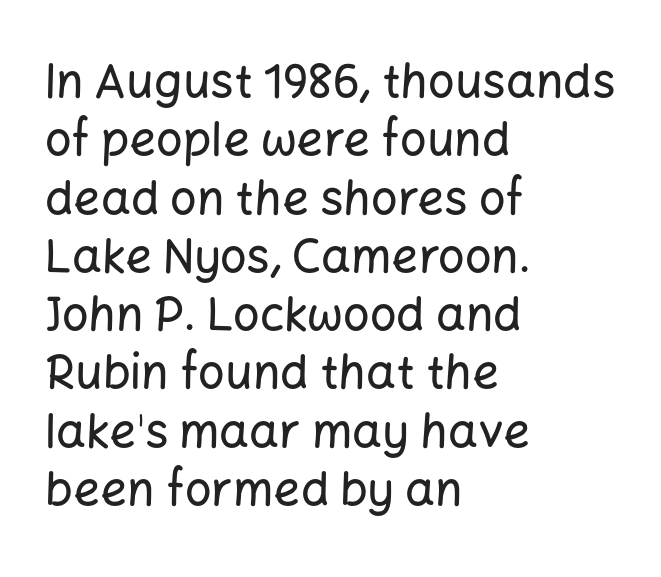
The image shows 47 px sans-serif type, upright; set left-aligned, line spacing 1.24x, normal letter spacing, not underlined; low stroke contrast and a medium x-height.
